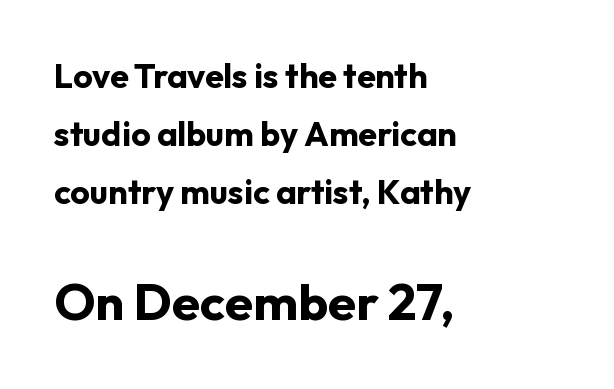
These lines were composed using upright roman letters. Each letter's strokes conclude bluntly, with no projecting serifs. A full-strength bold gives these letters their thick strokes. The letters advance in unequal steps, a hallmark of proportional type.
